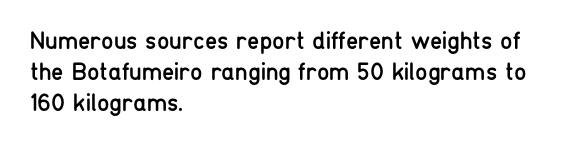
The image shows 25 px text type, upright; set left-aligned, normal line spacing (1.25x), normal letter spacing, not underlined.
